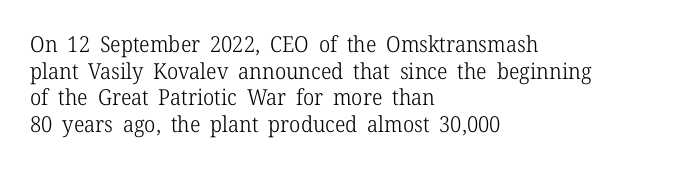
{"italic": "no", "bold": "no", "underline": "no", "align": "left", "line_spacing_ratio": 1.21, "letter_spacing": "normal", "letter_spacing_em": 0.0, "glyph_px": 22}
